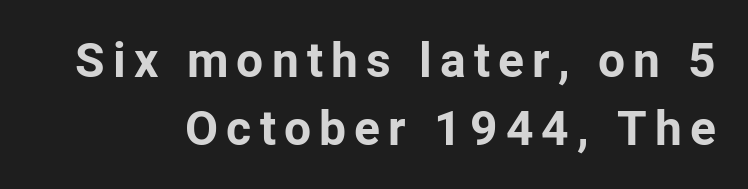
{"serif": "no", "italic": "no", "bold": "yes", "weight": "bold", "width": "normal", "stroke_contrast": "low", "x_height": "medium", "monospaced": "no", "underline": "no", "align": "right", "line_spacing": "normal", "line_spacing_ratio": 1.41, "glyph_px": 48}
